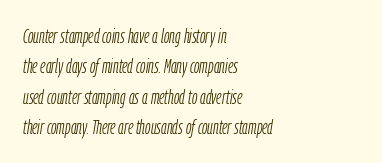
Honestly, the row spacing looks completely unremarkable. Stem width sits at or under what a default text font uses. Standard letterfit; no display-style spreading of the glyphs. The lines are quadded left. Each row of text sits above clean, open space. The passage shown leans; its letterforms are oblique.
